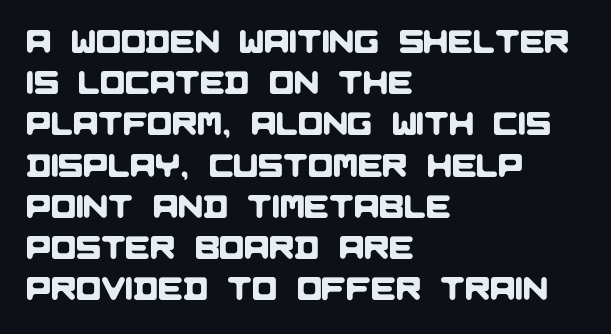
The image shows 33 px sans-serif type; set left-aligned, normal line spacing (1.25x), normal letter spacing, not underlined; low stroke contrast and a large x-height.
